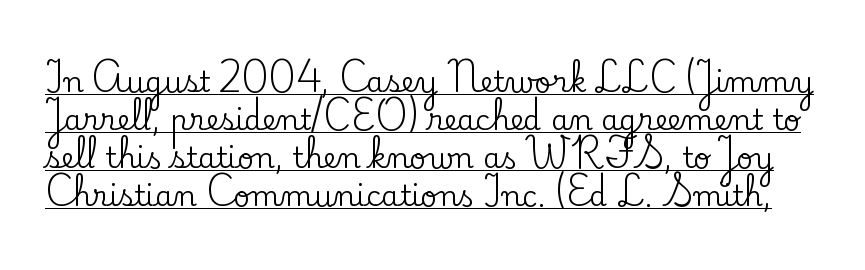
The text was rendered using a seriffed face with decorative stroke endings. The designer left line spacing at the default. This sample has the flowing, uneven cadence of proportional lettering. This is underlined copy, the kind a proofreader might mark for attention. A roman cut, with each character standing at attention. Caption: standard tracking, unaltered.
